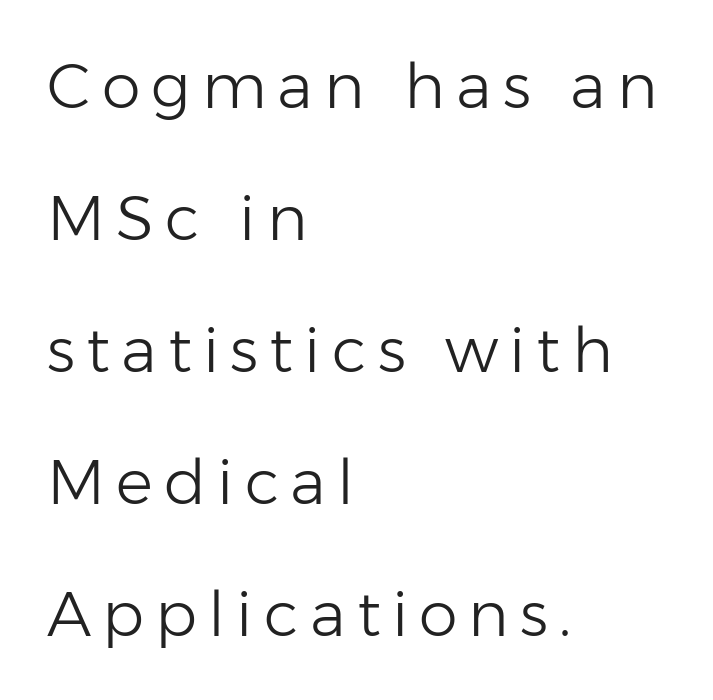
Caption: face not bold, strokes unweighted. Does the copy run flush right? No — it runs flush left. These lines were composed using upright roman letters. Letterform terminals end flat and unadorned throughout the passage. What's the leading like? Stretched, with rows far apart. The space directly below the letters is spotless.
